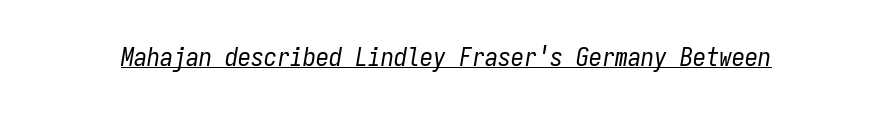
{"italic": "yes", "lean": "right", "slant_degrees": 9, "bold": "no", "underline": "yes", "letter_spacing": "normal", "letter_spacing_em": 0.0, "glyph_px": 26}
